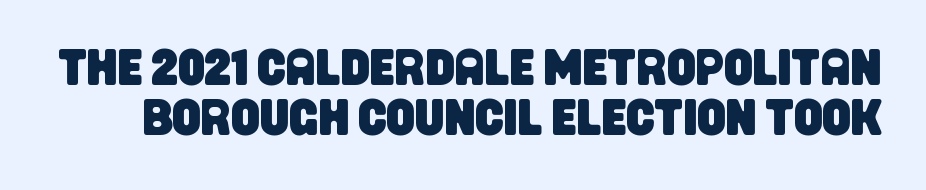
The face used here is a sans, in the tradition of grotesques and geometrics. The letters sit at their default tracking, neither squeezed nor spread. How would I describe the line gaps? Narrow and economical. Just letters on the line, the space beneath them empty.
